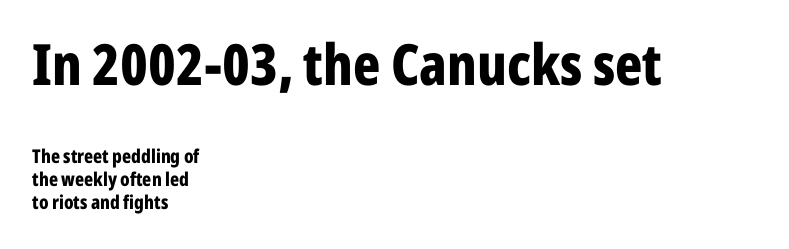
Q: Is the text bold? A: Yes.
Q: Is the text italic (slanted)? A: No, it is upright.
Q: Is the typeface a serif or a sans-serif typeface? A: Sans-serif.
Q: Is the text underlined? A: No.
Q: How is the paragraph aligned? A: Left-aligned.
Q: Is the spacing between letters normal or unusually wide? A: Normal.
Q: Which block of text is set in a larger size, the first (top) or the second (bottom)? A: The first (top) one.
Q: Width (condensed, normal, or wide)? A: Condensed.
Q: Stroke contrast? A: Low.
Q: x-height? A: Medium.
Q: Monospaced? A: No.
